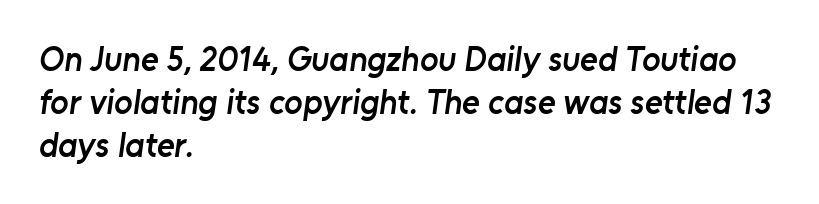
{"serif": "no", "bold": "semi", "weight": "semibold", "width": "normal", "stroke_contrast": "low", "x_height": "medium", "monospaced": "no", "underline": "no", "align": "left", "line_spacing": "normal", "line_spacing_ratio": 1.26, "letter_spacing": "normal", "letter_spacing_em": 0.0, "glyph_px": 34}
